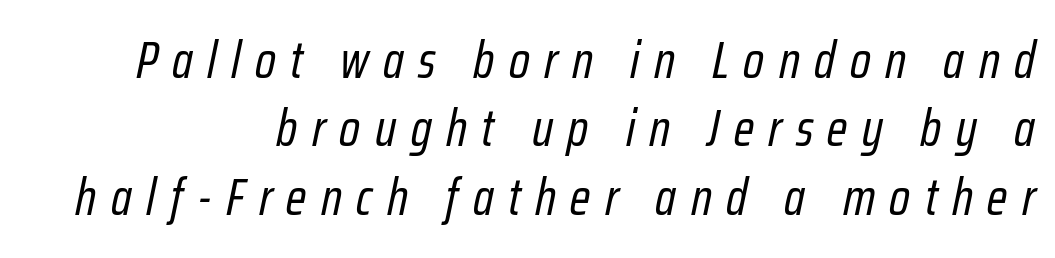
Q: Is the text bold? A: No.
Q: Is the text italic (slanted)? A: Yes, it leans right by about 12 degrees.
Q: Is the text underlined? A: No.
Q: How is the paragraph aligned? A: Right-aligned.
Q: Is the spacing between letters normal or unusually wide? A: Unusually wide.
Q: Is the spacing between lines tight, normal or loose? A: Normal.
Q: Width (condensed, normal, or wide)? A: Condensed.
Q: Stroke contrast? A: Low.
Q: x-height? A: Medium.
Q: Monospaced? A: No.
